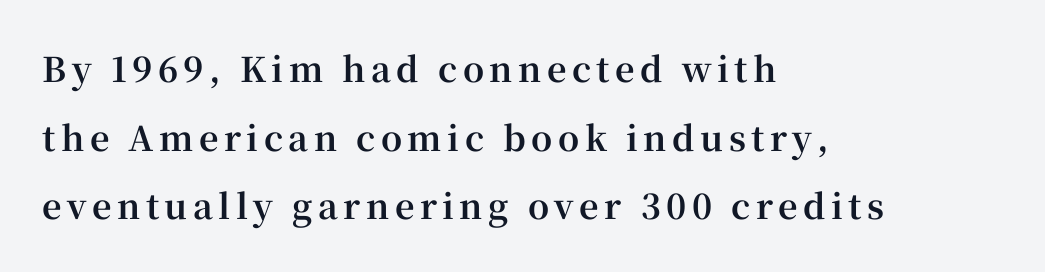
{"serif": "yes", "italic": "no", "bold": "yes", "weight": "bold", "width": "normal", "stroke_contrast": "high", "x_height": "medium", "monospaced": "no", "underline": "no", "align": "left", "line_spacing": "loose", "line_spacing_ratio": 2.02, "glyph_px": 34}
